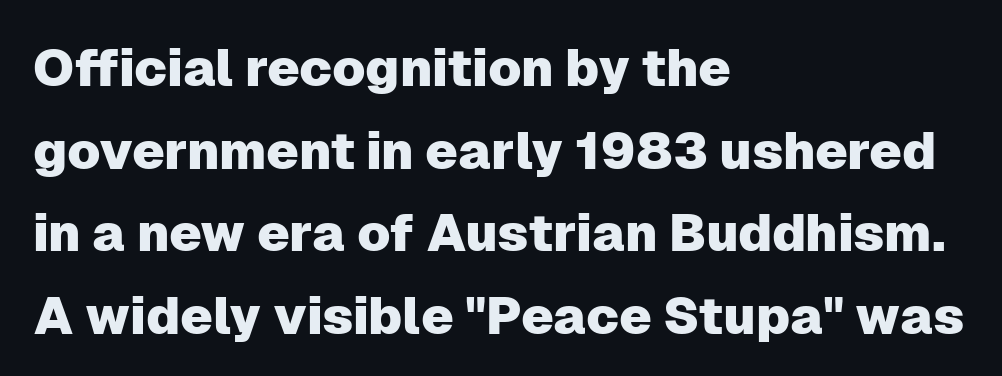
The image shows 52 px sans-serif type, upright; set left-aligned, normal line spacing (1.59x), normal letter spacing, not underlined; low stroke contrast and a medium x-height.
